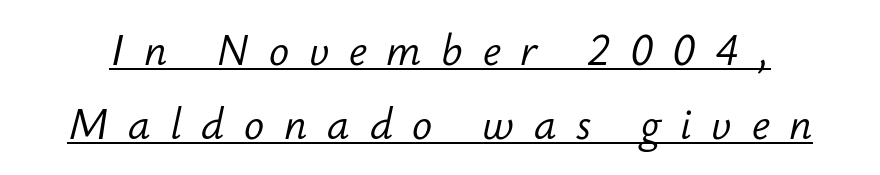
Note the varied advance widths — an 'i' is clearly narrower than an 'm'. Weight class: somewhere from thin through regular. The font's italic variant was chosen for this text. Characters follow at a spacing far wider than the type designer built in. In designer terms, the underline attribute is active on this setting.
